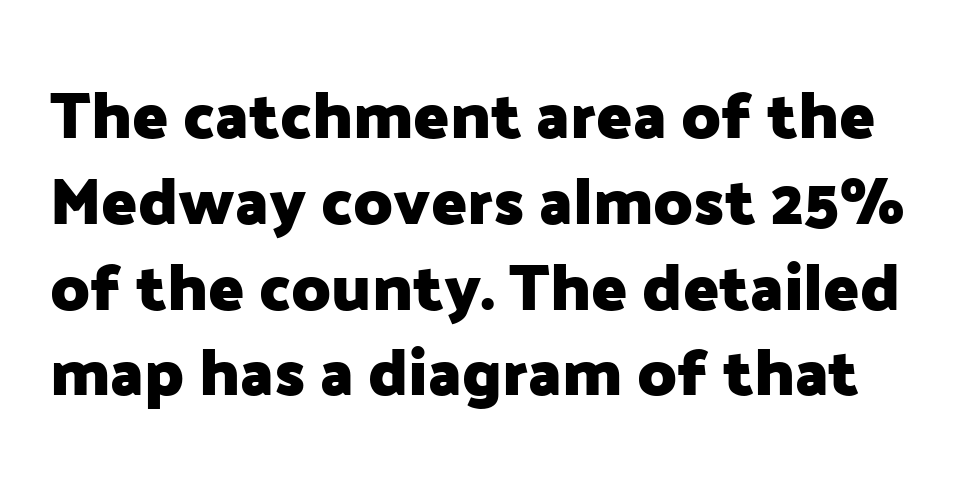
The image shows 66 px heavy sans-serif type, upright; set normal line spacing (1.3x), normal letter spacing, not underlined; low stroke contrast and a medium x-height.
